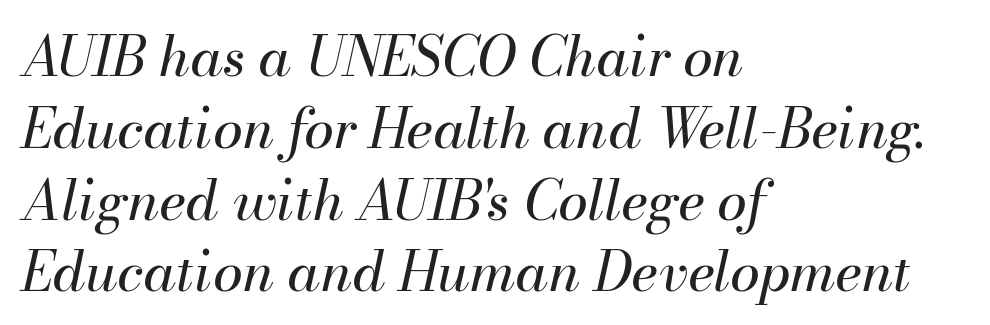
Q: Is the text bold? A: No.
Q: Is the text italic (slanted)? A: Yes, it leans right by about 13 degrees.
Q: Is the text underlined? A: No.
Q: How is the paragraph aligned? A: Left-aligned.
Q: Is the spacing between letters normal or unusually wide? A: Normal.
Q: Is the spacing between lines tight, normal or loose? A: Normal.
Q: Width (condensed, normal, or wide)? A: Normal.
Q: Stroke contrast? A: Medium.
Q: x-height? A: Small.
Q: Monospaced? A: No.
